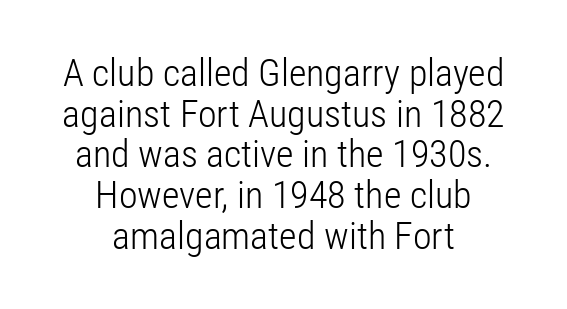
{"serif": "no", "italic": "no", "bold": "no", "weight": "light", "width": "condensed", "stroke_contrast": "low", "x_height": "medium", "monospaced": "no", "underline": "no", "align": "center", "line_spacing": "tight", "line_spacing_ratio": 1.07, "letter_spacing": "normal", "letter_spacing_em": 0.0, "glyph_px": 38}
